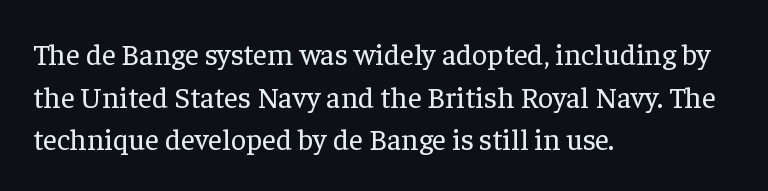
Notice how the stems are strictly vertical — no italics here. There is no visible air inserted between adjacent glyphs. The typeface chosen for these lines features serifs. The strip under each line holds only bare page. Vertical stems look standard width or narrower in stroke. Vertical spacing — default.
